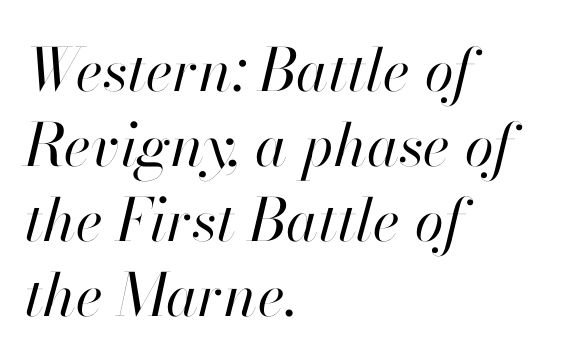
{"italic": "yes", "lean": "right", "slant_degrees": 13, "bold": "no", "weight": "regular", "width": "normal", "stroke_contrast": "high", "x_height": "small", "monospaced": "no", "underline": "no", "align": "left", "line_spacing": "normal", "line_spacing_ratio": 1.27, "letter_spacing": "normal", "letter_spacing_em": 0.0, "glyph_px": 59}
